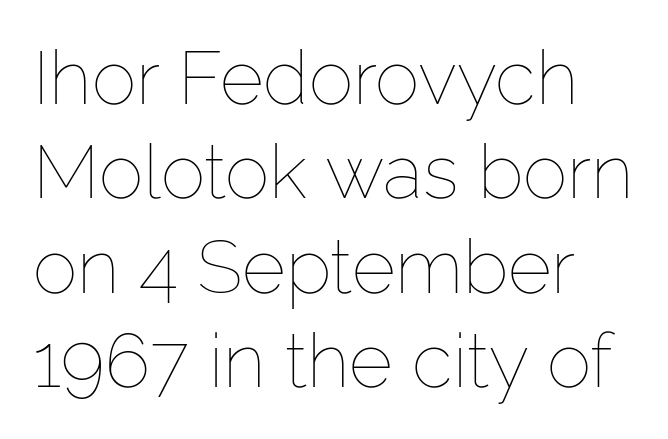
{"italic": "no", "bold": "no", "weight": "thin", "width": "normal", "stroke_contrast": "low", "x_height": "medium", "monospaced": "no", "underline": "no", "line_spacing": "normal", "line_spacing_ratio": 1.26, "letter_spacing": "normal", "letter_spacing_em": 0.0, "glyph_px": 75}
